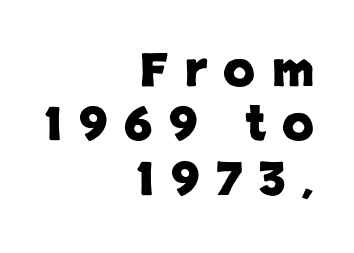
Underline: absent. The letters are spread apart with noticeably loose tracking. Look at the stroke-to-counter ratio: heavy, a bold. This rendering uses right alignment, leaving the left contour irregular. Note the varied advance widths — an 'i' is clearly narrower than an 'm'.
